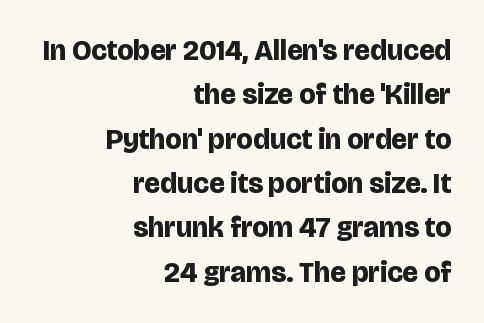
Q: Is the text bold? A: Yes.
Q: Is the text italic (slanted)? A: No, it is upright.
Q: Is the typeface a serif or a sans-serif typeface? A: Sans-serif.
Q: Is the text underlined? A: No.
Q: How is the paragraph aligned? A: Right-aligned.
Q: Is the spacing between letters normal or unusually wide? A: Normal.
Q: Is the spacing between lines tight, normal or loose? A: Normal.
Q: Width (condensed, normal, or wide)? A: Normal.
Q: Stroke contrast? A: Low.
Q: x-height? A: Large.
Q: Monospaced? A: No.
